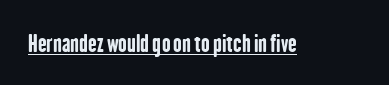
The image shows 23 px bold type, upright; set normal letter spacing, underlined.
